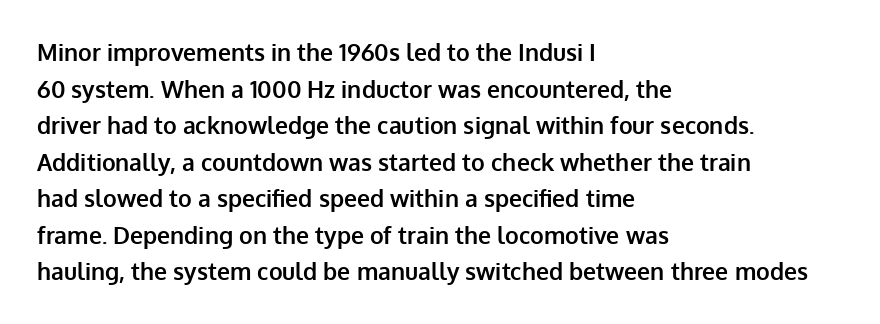
{"italic": "no", "bold": "yes", "underline": "no", "align": "left", "line_spacing": "normal", "line_spacing_ratio": 1.59, "letter_spacing": "normal", "letter_spacing_em": 0.0, "glyph_px": 23}
